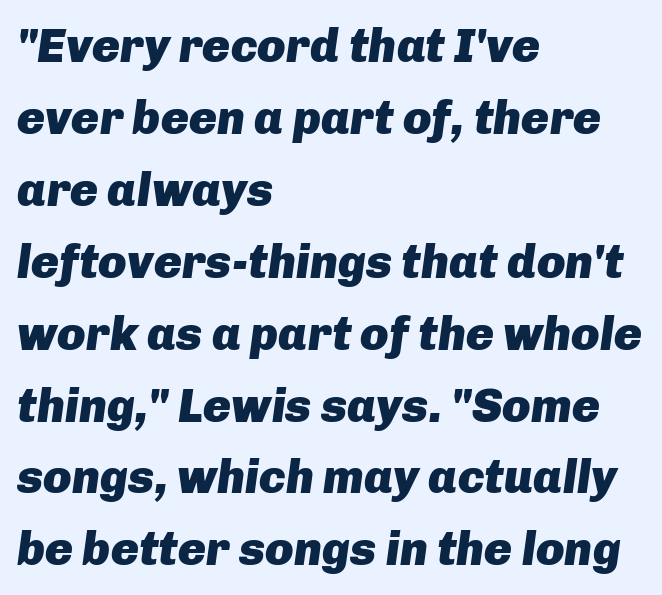
Q: Is the text bold? A: Yes.
Q: Is the text italic (slanted)? A: Yes, it leans right by about 8 degrees.
Q: Is the text underlined? A: No.
Q: How is the paragraph aligned? A: Left-aligned.
Q: Is the spacing between letters normal or unusually wide? A: Normal.
Q: Is the spacing between lines tight, normal or loose? A: Normal.
Q: Width (condensed, normal, or wide)? A: Normal.
Q: Stroke contrast? A: Low.
Q: x-height? A: Medium.
Q: Monospaced? A: No.
